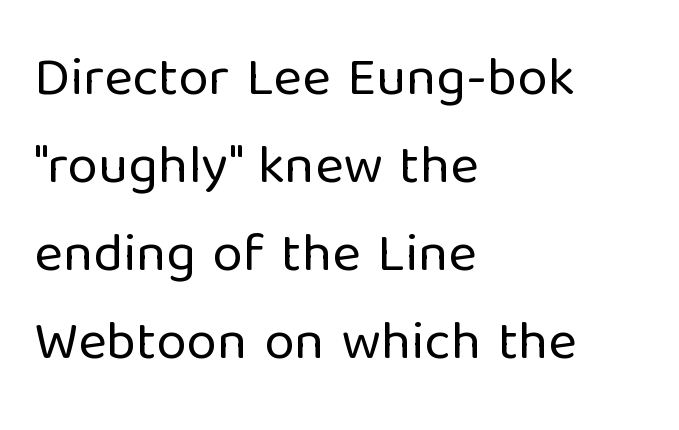
The image shows 55 px regular-weight sans-serif type, upright; set left-aligned, normal line spacing (1.6x), normal letter spacing, not underlined; low stroke contrast and a medium x-height.
